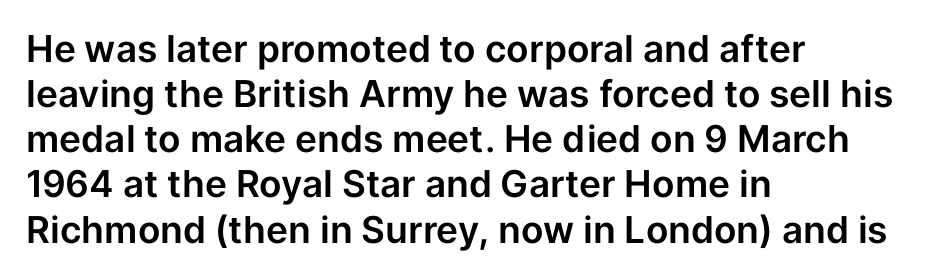
The image shows 37 px sans-serif type, upright; set left-aligned, line spacing 1.22x, normal letter spacing, not underlined; low stroke contrast and a medium x-height.
